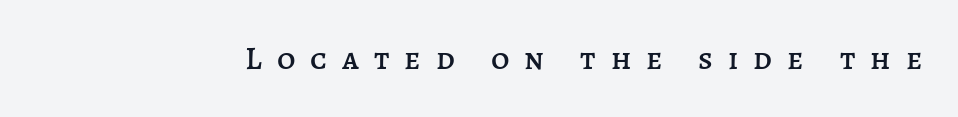
Here the designer chose a conventional face with non-uniform glyph widths. Does the lettering tilt? It doesn't — this is upright. A clean baseline with only descenders dipping below it. What stands out about the letter spacing? Its width — letters are far apart.
